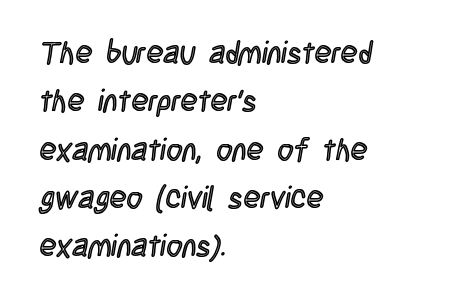
Nothing unusual about the tracking: characters are spaced as the font intends. Quick note: interline space is typical. Quick note: underline off.
